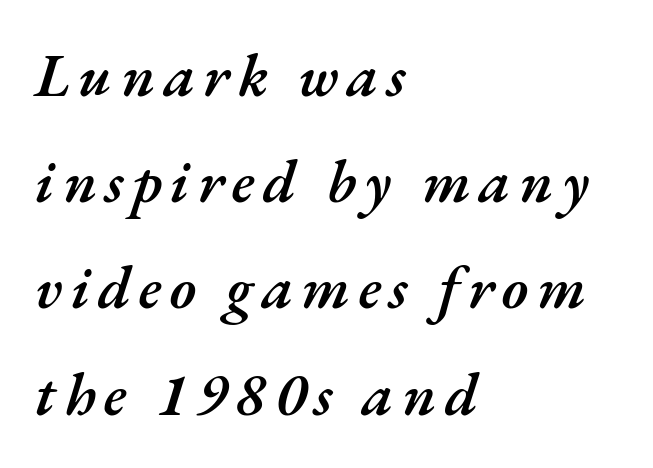
Q: Is the text bold? A: Semi-bold.
Q: Is the text italic (slanted)? A: Yes, it leans right by about 17 degrees.
Q: Is the text underlined? A: No.
Q: How is the paragraph aligned? A: Left-aligned.
Q: Width (condensed, normal, or wide)? A: Normal.
Q: Stroke contrast? A: Medium.
Q: x-height? A: Small.
Q: Monospaced? A: No.
